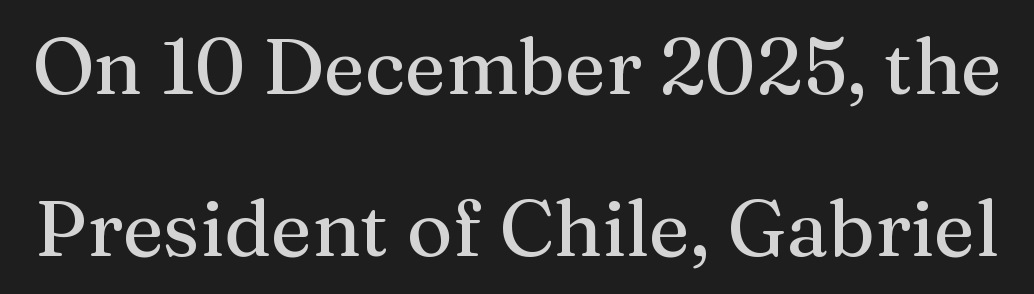
The image shows 78 px serif type, upright; set loose line spacing (2.08x), normal letter spacing, not underlined; medium stroke contrast and a medium x-height.
